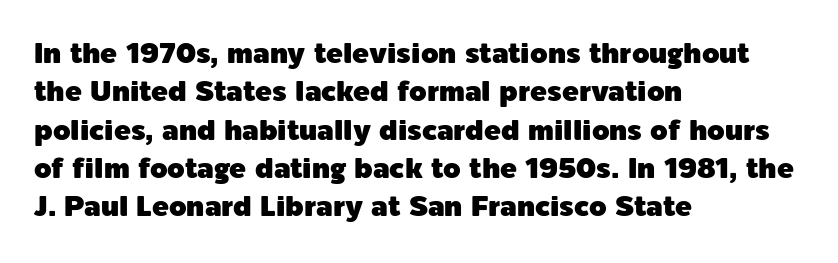
The image shows 28 px sans-serif type, upright; set left-aligned, normal line spacing (1.37x), normal letter spacing, not underlined; a medium x-height.
